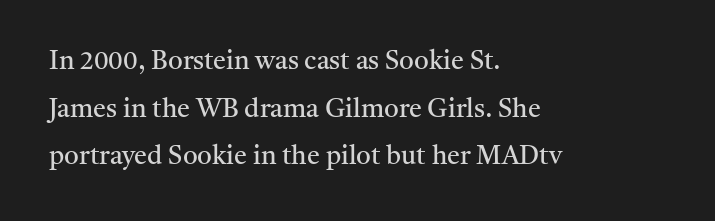
Is the letter spacing exaggerated? No — it looks like the ordinary default. Ink coverage per letter is moderate at most. Does the lettering tilt? It doesn't — this is upright. The passage shown is not underscored anywhere. These lines are set flush left with a ragged right edge.
